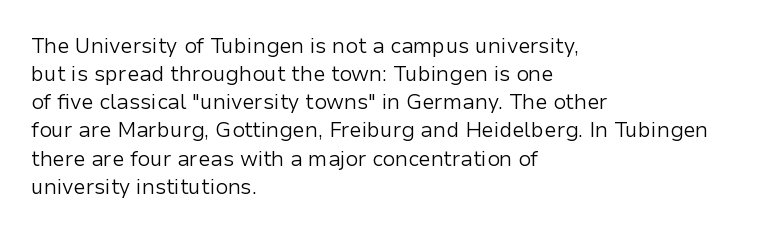
{"italic": "no", "bold": "no", "underline": "no", "align": "left", "line_spacing": "normal", "line_spacing_ratio": 1.34, "letter_spacing": "normal", "letter_spacing_em": 0.0, "glyph_px": 21}
